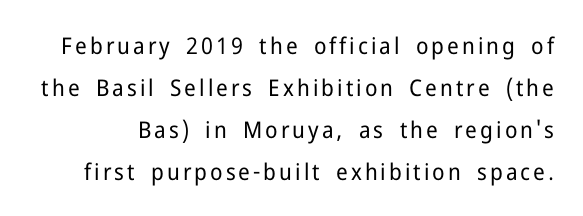
Q: Is the text bold? A: No.
Q: Is the text italic (slanted)? A: No, it is upright.
Q: Is the text underlined? A: No.
